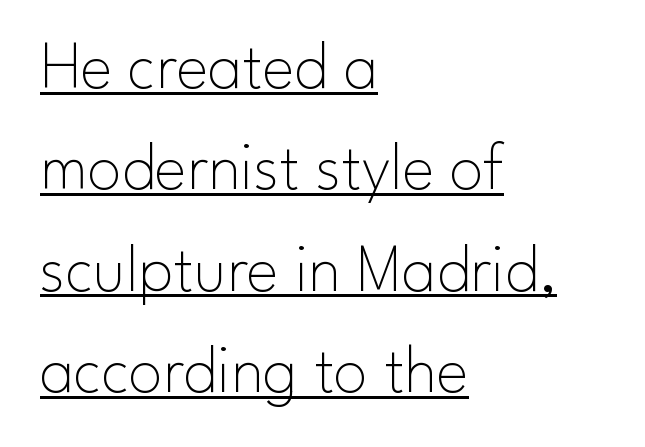
{"serif": "no", "italic": "no", "bold": "no", "weight": "thin", "width": "normal", "stroke_contrast": "low", "x_height": "small", "monospaced": "no", "underline": "yes", "align": "left", "line_spacing": "normal", "line_spacing_ratio": 1.49, "letter_spacing": "normal", "letter_spacing_em": 0.0, "glyph_px": 68}
